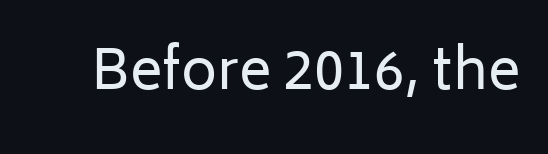
{"serif": "no", "italic": "no", "bold": "no", "weight": "regular", "width": "normal", "stroke_contrast": "low", "x_height": "medium", "monospaced": "no", "underline": "no", "letter_spacing": "normal", "letter_spacing_em": 0.0, "glyph_px": 55}
